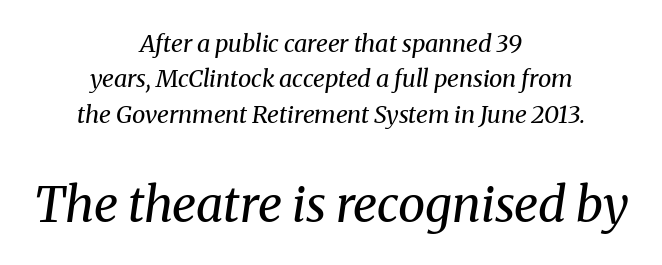
{"serif": "yes", "italic": "yes", "lean": "right", "slant_degrees": 8, "bold": "no", "weight": "regular", "width": "normal", "stroke_contrast": "medium", "x_height": "medium", "monospaced": "no", "underline": "no", "align": "center", "line_spacing": "normal", "line_spacing_ratio": 1.47, "letter_spacing": "normal", "letter_spacing_em": 0.0, "larger_block": "second", "size_ratio": 2.04, "glyph_px": 49}
